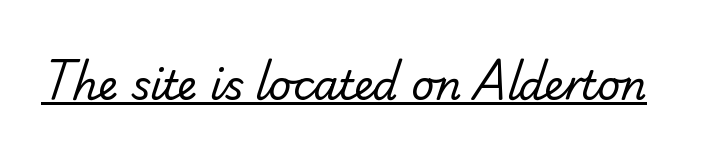
Does the type have serifs? No, each stem ends abruptly. The string is rendered with underlining switched on. The weight tops out at a normal text grade. The rendering uses natural spacing where letterforms have individual widths.
